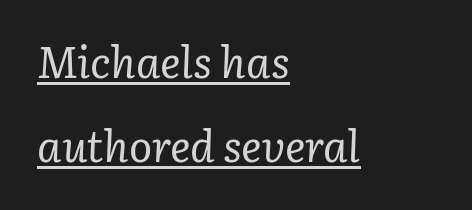
{"serif": "yes", "italic": "yes", "lean": "right", "slant_degrees": 3, "bold": "no", "weight": "regular", "width": "normal", "stroke_contrast": "low", "x_height": "medium", "monospaced": "no", "underline": "yes", "align": "left", "line_spacing": "loose", "line_spacing_ratio": 1.95, "letter_spacing": "normal", "letter_spacing_em": 0.0, "glyph_px": 43}
